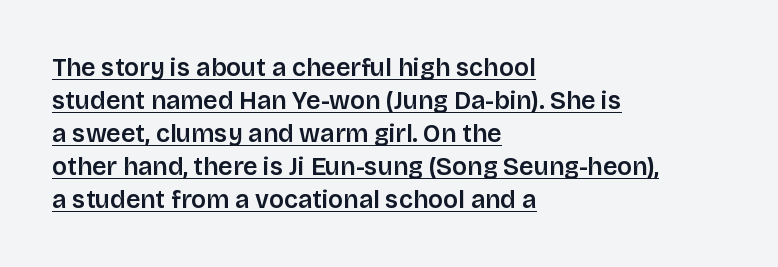
These lines sit exactly where default settings would place them. Characters remain perfectly vertical along every line. Honestly, the letter spacing is just normal — you wouldn't notice it. Line starts are locked; line ends wander.
